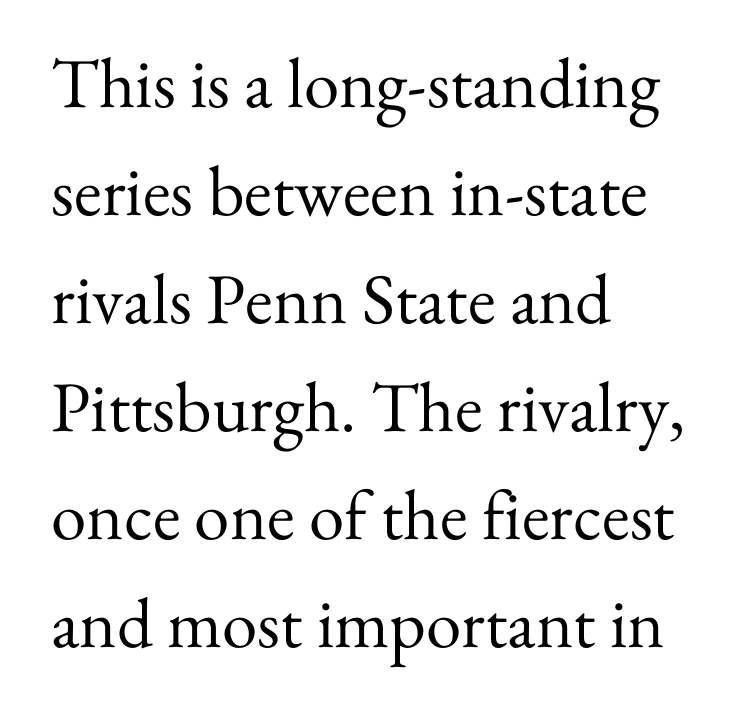
{"serif": "yes", "italic": "no", "bold": "no", "weight": "regular", "width": "normal", "stroke_contrast": "medium", "x_height": "small", "monospaced": "no", "underline": "no", "align": "left", "line_spacing": "normal", "line_spacing_ratio": 1.52, "letter_spacing": "normal", "letter_spacing_em": 0.0, "glyph_px": 71}
